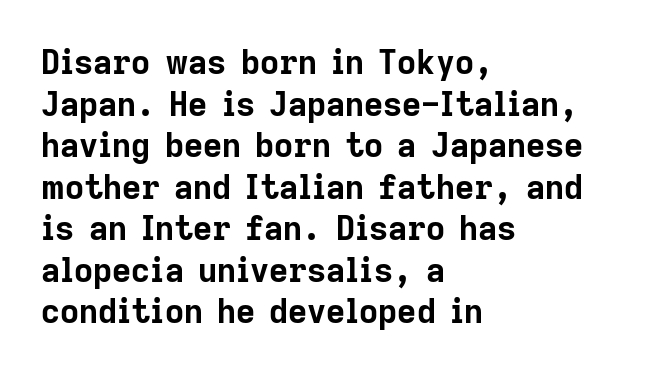
The image shows 33 px bold sans-serif type, upright; set left-aligned, normal line spacing (1.26x), normal letter spacing, not underlined; low stroke contrast and a medium x-height.
